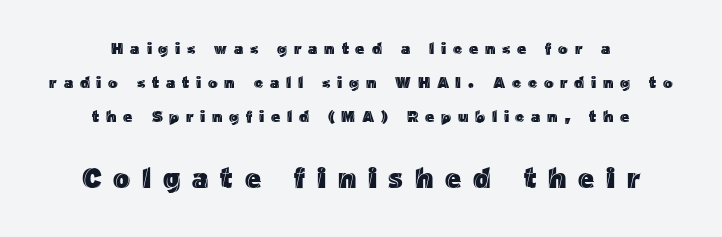
Q: Is the text italic (slanted)? A: No, it is upright.
Q: Is the text underlined? A: No.
Q: How is the paragraph aligned? A: Centered.
Q: Is the spacing between letters normal or unusually wide? A: Unusually wide.
Q: Is the spacing between lines tight, normal or loose? A: Loose.
Q: Which block of text is set in a larger size, the first (top) or the second (bottom)? A: The second (bottom) one.
Q: Width (condensed, normal, or wide)? A: Normal.
Q: x-height? A: Medium.
Q: Monospaced? A: No.
